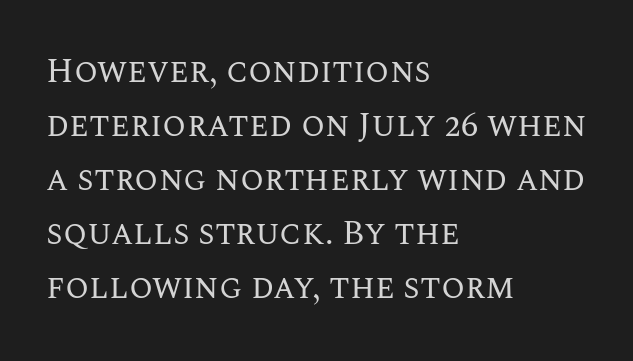
The image shows 34 px regular-weight type, upright; set left-aligned, normal line spacing (1.59x), normal letter spacing, not underlined; medium stroke contrast and a large x-height.
